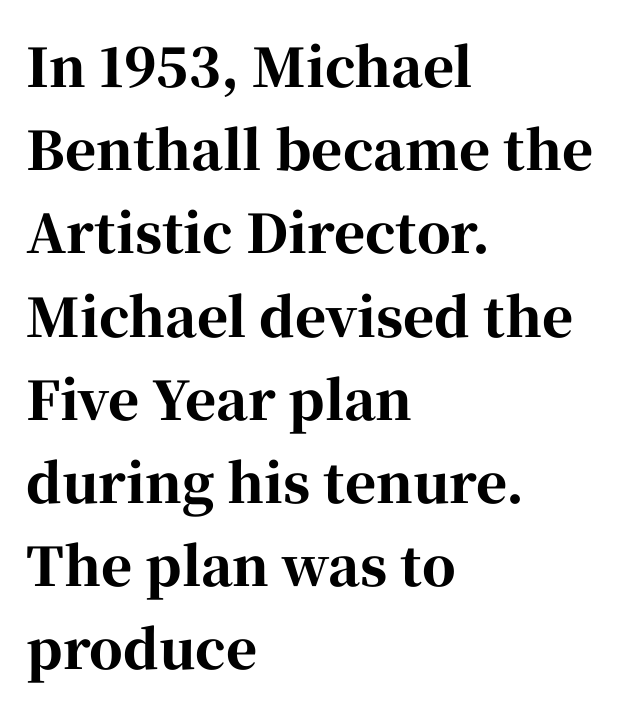
Q: Is the text bold? A: Yes.
Q: Is the text italic (slanted)? A: No, it is upright.
Q: Is the typeface a serif or a sans-serif typeface? A: Serif.
Q: Is the text underlined? A: No.
Q: How is the paragraph aligned? A: Left-aligned.
Q: Is the spacing between letters normal or unusually wide? A: Normal.
Q: Is the spacing between lines tight, normal or loose? A: Normal.
Q: Width (condensed, normal, or wide)? A: Normal.
Q: Stroke contrast? A: High.
Q: x-height? A: Medium.
Q: Monospaced? A: No.
